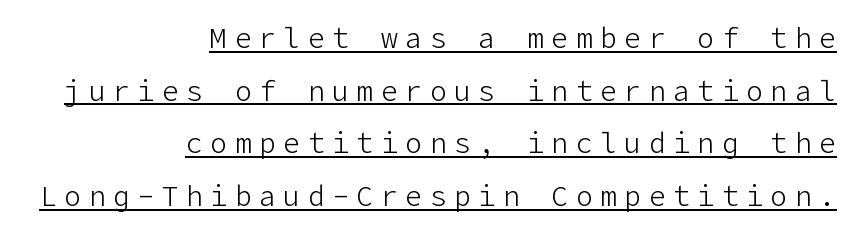
Q: Is the text bold? A: No.
Q: Is the text italic (slanted)? A: No, it is upright.
Q: Is the typeface a serif or a sans-serif typeface? A: Sans-serif.
Q: Is the text underlined? A: Yes.
Q: How is the paragraph aligned? A: Right-aligned.
Q: Is the spacing between letters normal or unusually wide? A: Unusually wide.
Q: Width (condensed, normal, or wide)? A: Normal.
Q: Stroke contrast? A: Low.
Q: x-height? A: Medium.
